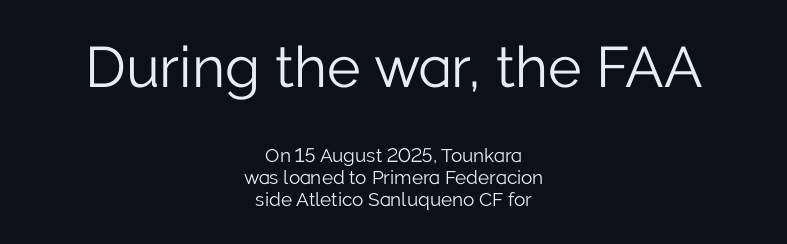
Summary of vertical rhythm: compact, with narrow interline spacing. Visually, the top section dominates because its glyphs are scaled up. The area under the type is left untouched. Looks like regular typesetting: each glyph gets only the width it needs. The tracking reads as untouched default to a designer's eye.
